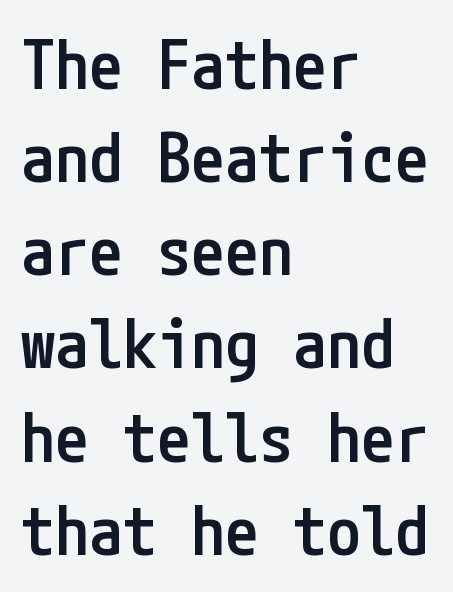
{"serif": "no", "italic": "no", "bold": "semi", "weight": "semibold", "width": "condensed", "stroke_contrast": "low", "x_height": "medium", "underline": "no", "align": "left", "line_spacing": "normal", "line_spacing_ratio": 1.37, "letter_spacing": "normal", "letter_spacing_em": 0.0, "glyph_px": 68}
